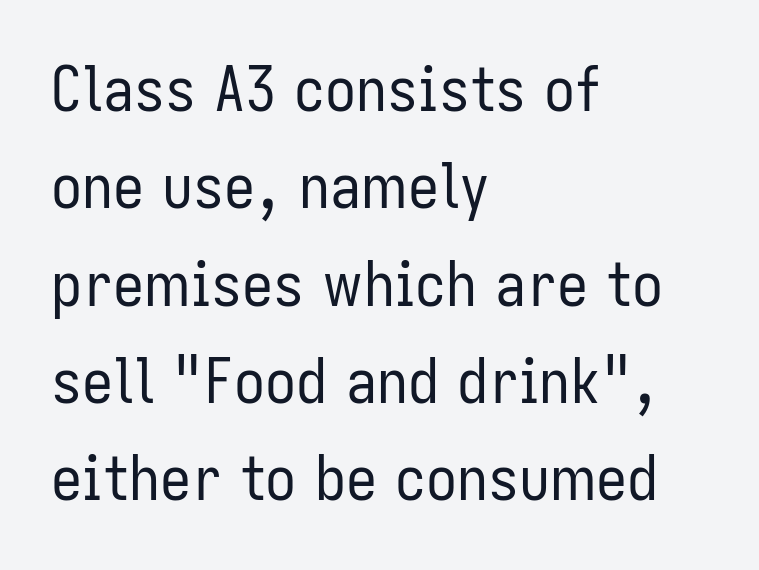
{"serif": "no", "italic": "no", "bold": "no", "weight": "regular", "width": "condensed", "stroke_contrast": "low", "x_height": "medium", "monospaced": "no", "underline": "no", "align": "left", "line_spacing": "normal", "line_spacing_ratio": 1.57, "letter_spacing": "normal", "letter_spacing_em": 0.0, "glyph_px": 62}
